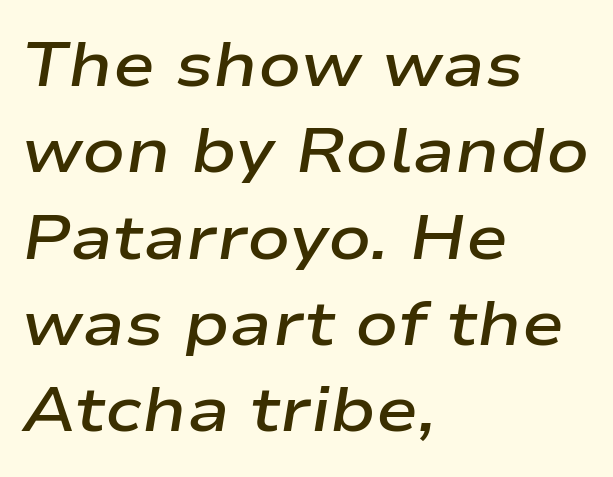
Q: Is the text bold? A: Semi-bold.
Q: Is the text italic (slanted)? A: Yes, it leans right by about 9 degrees.
Q: Is the text underlined? A: No.
Q: How is the paragraph aligned? A: Left-aligned.
Q: Is the spacing between letters normal or unusually wide? A: Normal.
Q: Is the spacing between lines tight, normal or loose? A: Normal.
Q: Width (condensed, normal, or wide)? A: Wide.
Q: Stroke contrast? A: Low.
Q: x-height? A: Medium.
Q: Monospaced? A: No.
